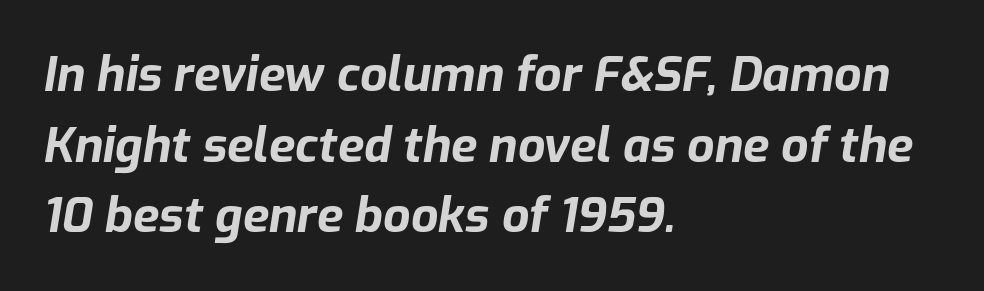
The image shows 48 px bold type, italic (leaning right); set left-aligned, normal line spacing (1.47x), normal letter spacing, not underlined; low stroke contrast and a medium x-height.
